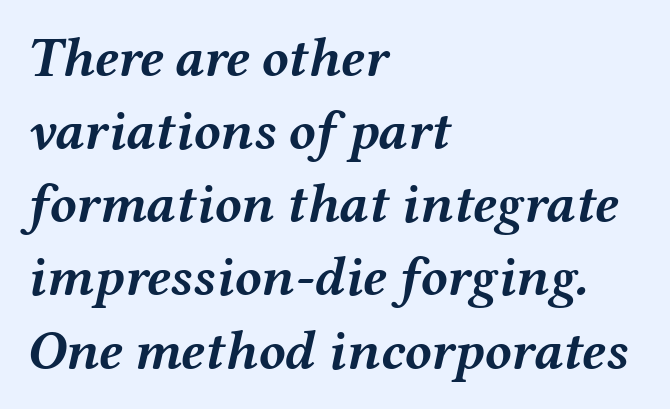
The image shows 55 px semibold, wide type, italic (leaning right); set left-aligned, normal line spacing (1.33x), normal letter spacing, not underlined; medium stroke contrast and a medium x-height.
